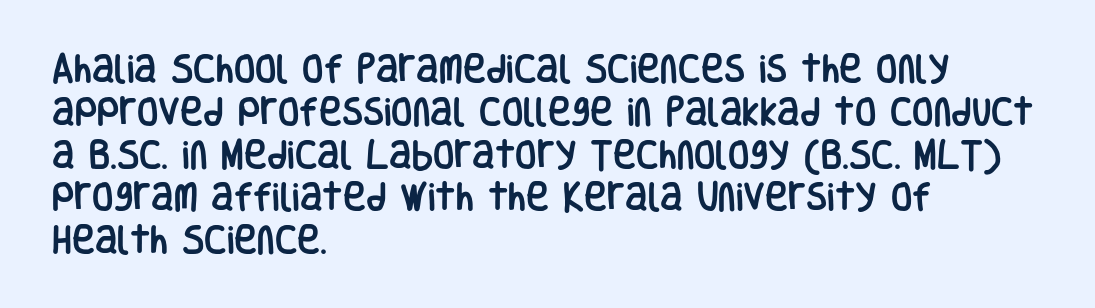
The specimen omits any rule beneath the text block's lines. The characters display no serif detailing; their extremities are plain. The face used here is rendered with its standard letterfit. The letters advance in unequal steps, a hallmark of proportional type.
